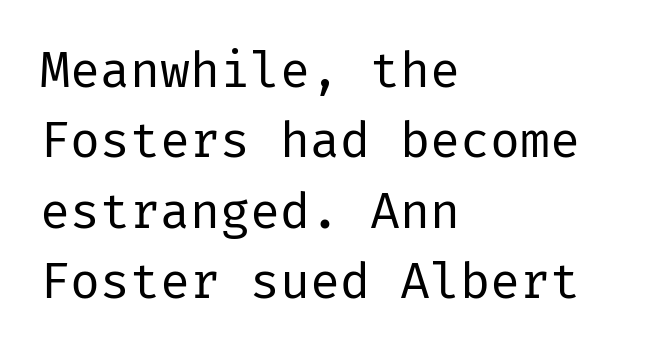
Line beginnings align vertically; line endings do not. This is roman type, the default non-slanted kind. Regarding leading, the lines here are spaced in the standard way. No letter is thick-stroked: the sample isn't bold.
